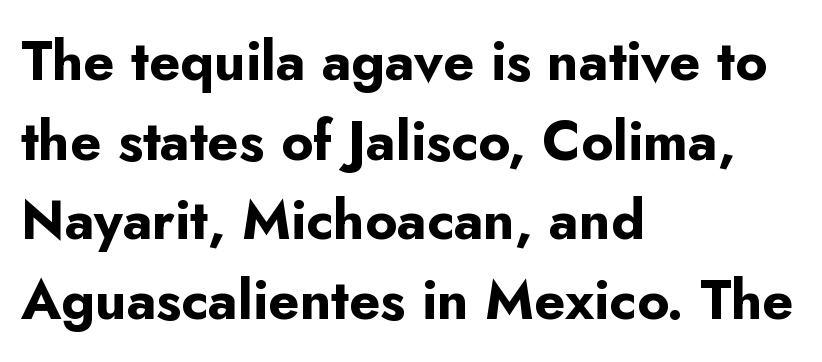
{"serif": "no", "italic": "no", "bold": "yes", "weight": "bold", "width": "normal", "stroke_contrast": "low", "x_height": "small", "monospaced": "no", "underline": "no", "align": "left", "line_spacing": "normal", "line_spacing_ratio": 1.45, "letter_spacing": "normal", "letter_spacing_em": 0.0, "glyph_px": 55}
